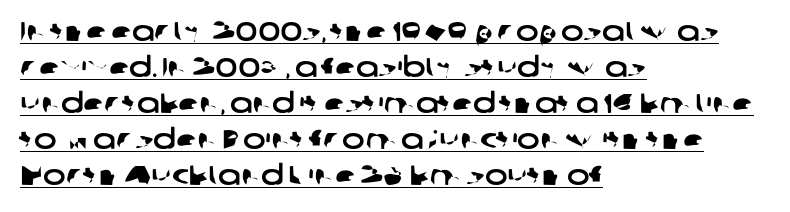
{"underline": "yes", "align": "left", "line_spacing": "normal", "line_spacing_ratio": 1.33, "letter_spacing": "normal", "letter_spacing_em": 0.0, "glyph_px": 27}
